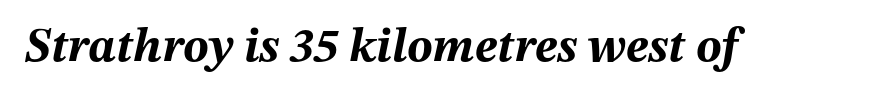
As a designer I'd log this as weight 700, bold. Lines of text with bare space underneath. Rendered with sloped, italic letterforms. Does extra space separate the letters? No, they use regular spacing. This sample has the flowing, uneven cadence of proportional lettering.
